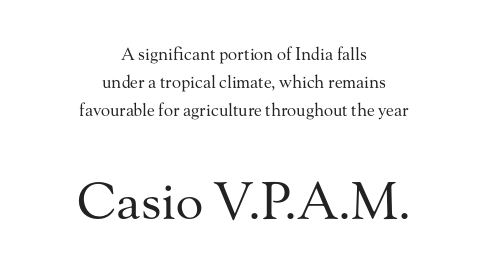
Q: Is the text bold? A: No.
Q: Is the text italic (slanted)? A: No, it is upright.
Q: Is the typeface a serif or a sans-serif typeface? A: Serif.
Q: Is the text underlined? A: No.
Q: How is the paragraph aligned? A: Centered.
Q: Is the spacing between letters normal or unusually wide? A: Normal.
Q: Is the spacing between lines tight, normal or loose? A: Normal.
Q: Which block of text is set in a larger size, the first (top) or the second (bottom)? A: The second (bottom) one.
Q: Width (condensed, normal, or wide)? A: Normal.
Q: Stroke contrast? A: Medium.
Q: x-height? A: Small.
Q: Monospaced? A: No.
